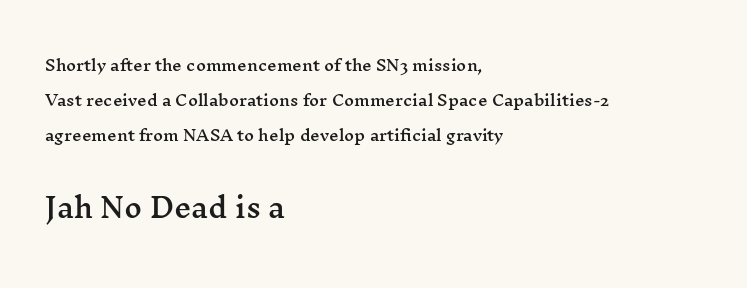
Nobody touched the tracking dial on this one. Descenders hang freely into open space. A great deal of white space separates one row of letters from the next. The letters stand straight up with perfectly vertical stems.
